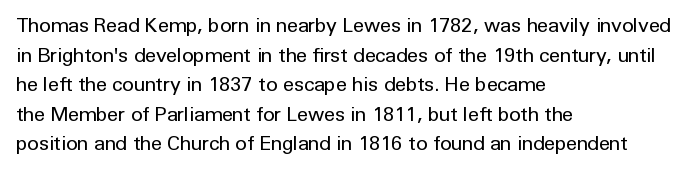
Compared with a typical body face, this is equally light or lighter still. The line texture is even and compact thanks to regular tracking. The space directly below the letters is spotless. Nope, not italic — everything's standing straight.
